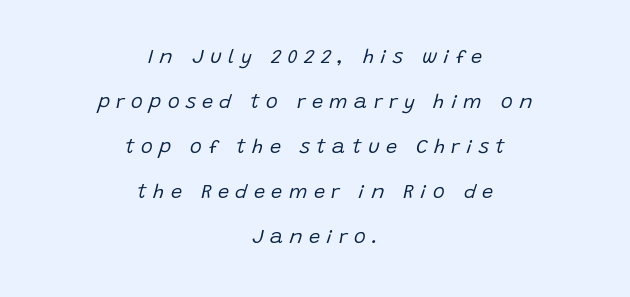
Q: Is the text bold? A: No.
Q: Is the text italic (slanted)? A: Yes, it leans right by about 15 degrees.
Q: Is the text underlined? A: No.
Q: How is the paragraph aligned? A: Centered.
Q: Is the spacing between letters normal or unusually wide? A: Unusually wide.
Q: Is the spacing between lines tight, normal or loose? A: Loose.
